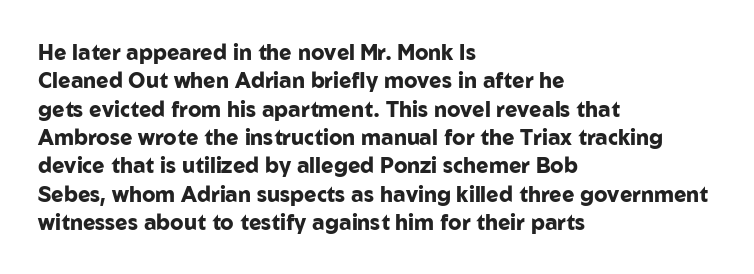
The lines in this sample share a left origin and differ only in where they stop. The block of text has a typical density, with ordinary space between rows. Posture: upright roman. The characters look thick and weighty, a clear bold. Letters rest on an invisible, unmarked baseline. There is no visible air inserted between adjacent glyphs.
